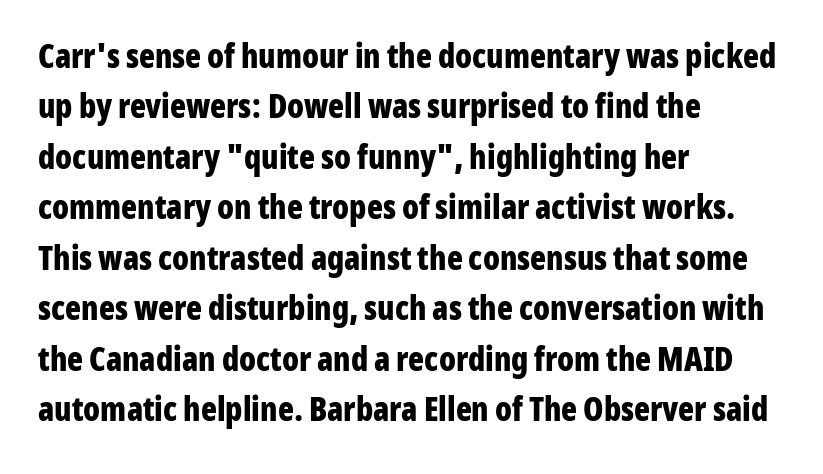
The image shows 33 px bold, condensed sans-serif type, upright; set left-aligned, normal line spacing (1.53x), normal letter spacing, not underlined; low stroke contrast and a medium x-height.
